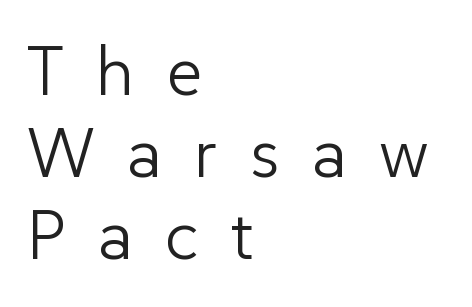
The image shows 69 px light sans-serif type, upright; set left-aligned, line spacing 1.19x, unusually wide letter spacing (+0.47 em), not underlined; low stroke contrast and a medium x-height.
